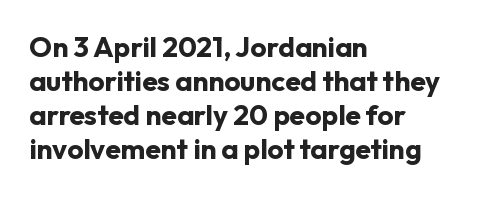
{"serif": "no", "italic": "no", "bold": "yes", "weight": "bold", "width": "normal", "stroke_contrast": "low", "x_height": "medium", "monospaced": "no", "underline": "no", "align": "left", "line_spacing_ratio": 1.22, "letter_spacing": "normal", "letter_spacing_em": 0.0, "glyph_px": 28}
